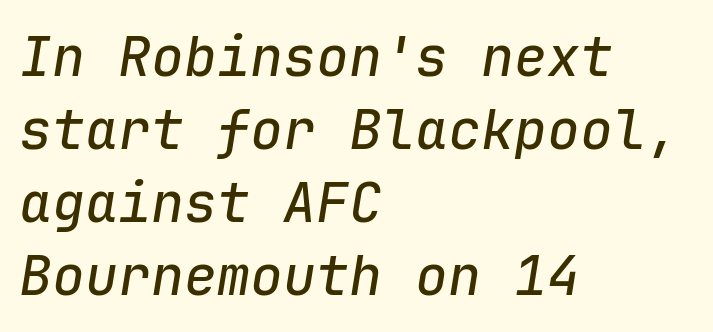
The image shows 55 px text type, italic (leaning right), monospaced; set left-aligned, normal line spacing (1.33x), normal letter spacing, not underlined; low stroke contrast and a medium x-height.
